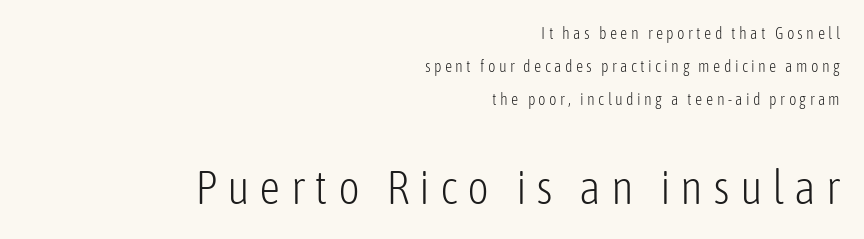
In this sample the second text group is rendered at the bigger scale. Only glyphs here, with clear space below each row. Successive baselines arrive slowly, with a big drop between each. Spacing between characters has been opened up far beyond the box default. Classification — sans serif.
